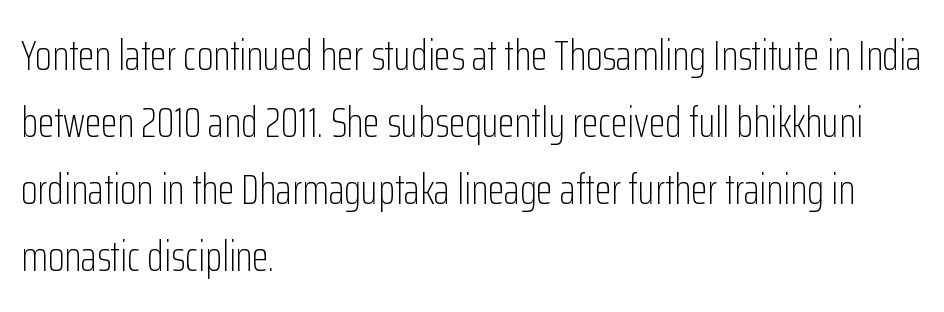
Characters remain perfectly vertical along every line. On a weight scale, this lands at 450 or below. Descenders hang freely into open space. Visually the block forms a straight wall on the left and a jagged coastline on the right.
